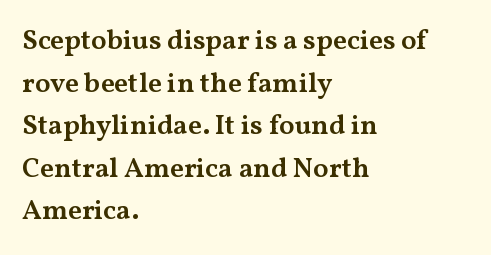
The image shows 28 px semibold, wide serif type, upright; set left-aligned, normal line spacing (1.52x), normal letter spacing, not underlined; medium stroke contrast and a medium x-height.
